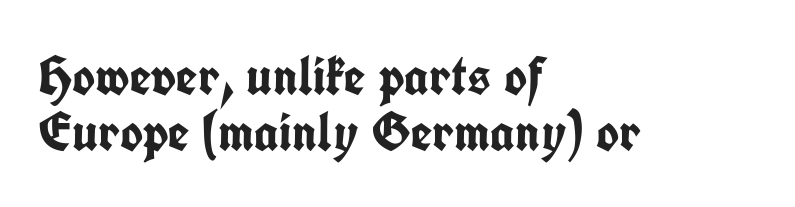
The passage shown is typed in a proportional face where columns would drift. No word sits above an underline. The rendering uses a bold face; every stroke is thick and dark. The paragraph has a hard left edge and a soft right edge. The type family on display is of the sans-serif kind.
